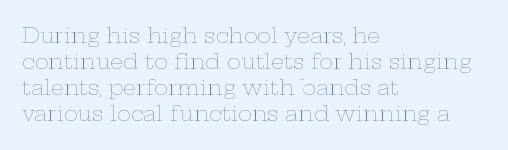
Q: Is the text bold? A: No.
Q: Is the text italic (slanted)? A: No, it is upright.
Q: Is the text underlined? A: No.
Q: How is the paragraph aligned? A: Left-aligned.
Q: Is the spacing between letters normal or unusually wide? A: Normal.
